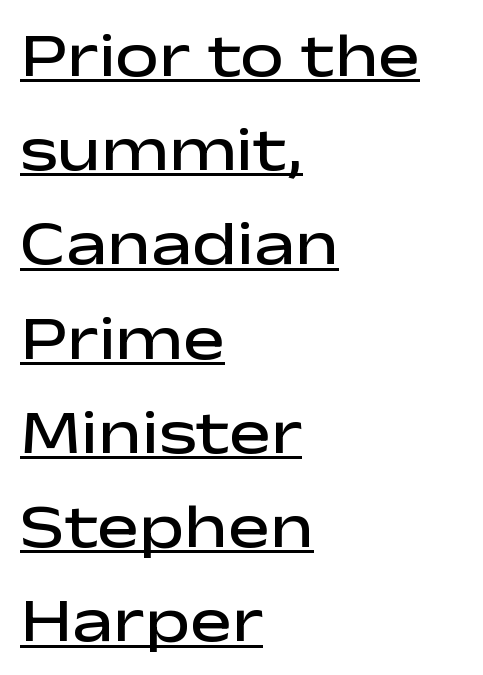
Q: Is the text bold? A: Semi-bold.
Q: Is the text italic (slanted)? A: No, it is upright.
Q: Is the typeface a serif or a sans-serif typeface? A: Sans-serif.
Q: Is the text underlined? A: Yes.
Q: How is the paragraph aligned? A: Left-aligned.
Q: Is the spacing between letters normal or unusually wide? A: Normal.
Q: Is the spacing between lines tight, normal or loose? A: Normal.
Q: Width (condensed, normal, or wide)? A: Wide.
Q: Stroke contrast? A: Low.
Q: x-height? A: Medium.
Q: Monospaced? A: No.
